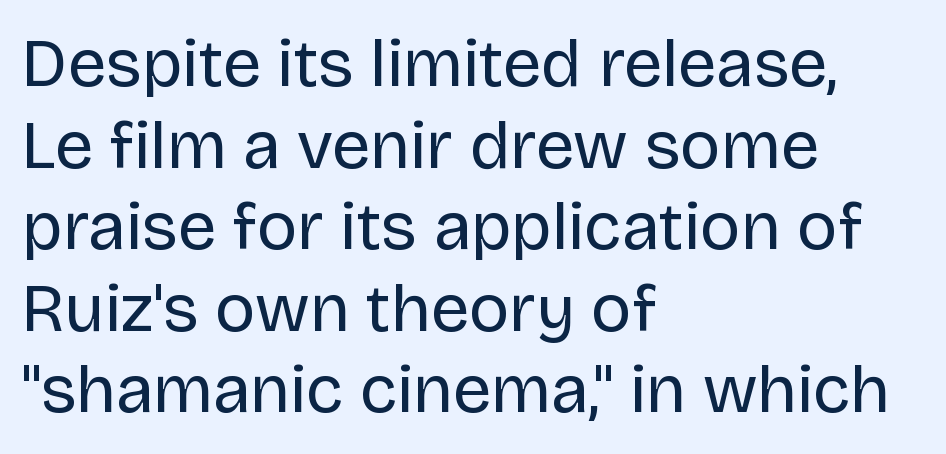
{"serif": "no", "italic": "no", "bold": "no", "weight": "regular", "width": "normal", "stroke_contrast": "low", "x_height": "large", "monospaced": "no", "underline": "no", "align": "left", "line_spacing_ratio": 1.2, "letter_spacing": "normal", "letter_spacing_em": 0.0, "glyph_px": 68}
